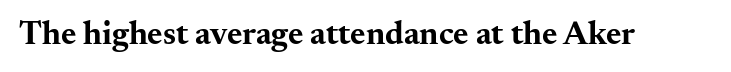
Q: Is the text bold? A: Yes.
Q: Is the text italic (slanted)? A: No, it is upright.
Q: Is the typeface a serif or a sans-serif typeface? A: Serif.
Q: Is the text underlined? A: No.
Q: Is the spacing between letters normal or unusually wide? A: Normal.
Q: Width (condensed, normal, or wide)? A: Wide.
Q: Stroke contrast? A: Medium.
Q: x-height? A: Small.
Q: Monospaced? A: No.
